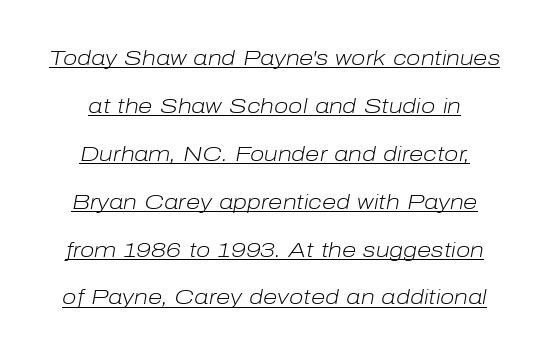
Q: Is the text bold? A: No.
Q: Is the text italic (slanted)? A: Yes, it leans right by about 10 degrees.
Q: Is the text underlined? A: Yes.
Q: Is the spacing between letters normal or unusually wide? A: Normal.
Q: Is the spacing between lines tight, normal or loose? A: Loose.
